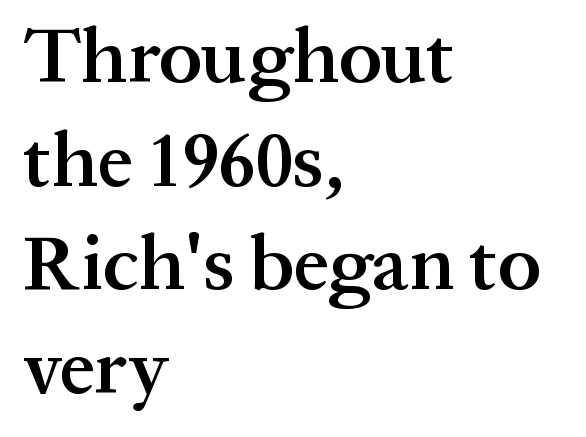
Each glyph is drawn with semibold strokes, heavier than normal yet not fully bold. The rendering uses natural spacing where letterforms have individual widths. The typeface chosen for these lines features serifs. You can tell it's not italic because the verticals are truly vertical. A typesetter would call this zero additional tracking.
